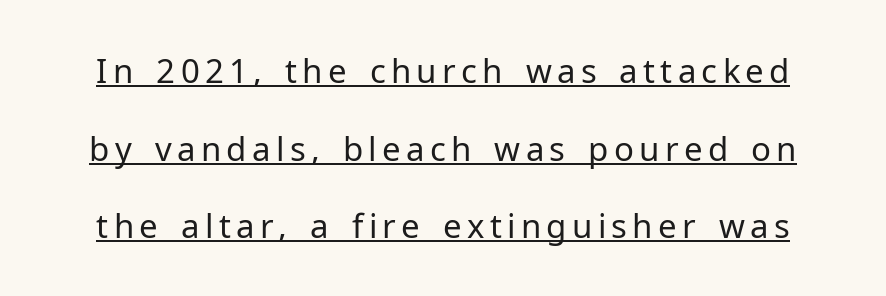
{"serif": "no", "italic": "no", "bold": "no", "weight": "regular", "width": "normal", "stroke_contrast": "low", "x_height": "medium", "monospaced": "no", "underline": "yes", "line_spacing": "loose", "line_spacing_ratio": 2.35, "glyph_px": 33}
